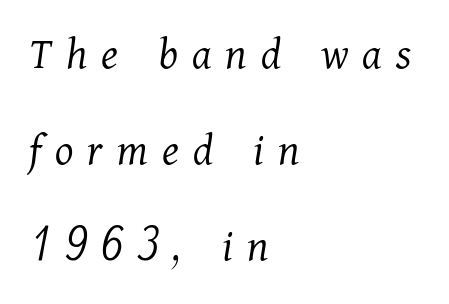
Q: Is the text bold? A: No.
Q: Is the text italic (slanted)? A: Yes, it leans right by about 11 degrees.
Q: Is the typeface a serif or a sans-serif typeface? A: Serif.
Q: Is the text underlined? A: No.
Q: How is the paragraph aligned? A: Left-aligned.
Q: Is the spacing between letters normal or unusually wide? A: Unusually wide.
Q: Is the spacing between lines tight, normal or loose? A: Loose.
Q: Width (condensed, normal, or wide)? A: Normal.
Q: Stroke contrast? A: Medium.
Q: x-height? A: Medium.
Q: Monospaced? A: No.
